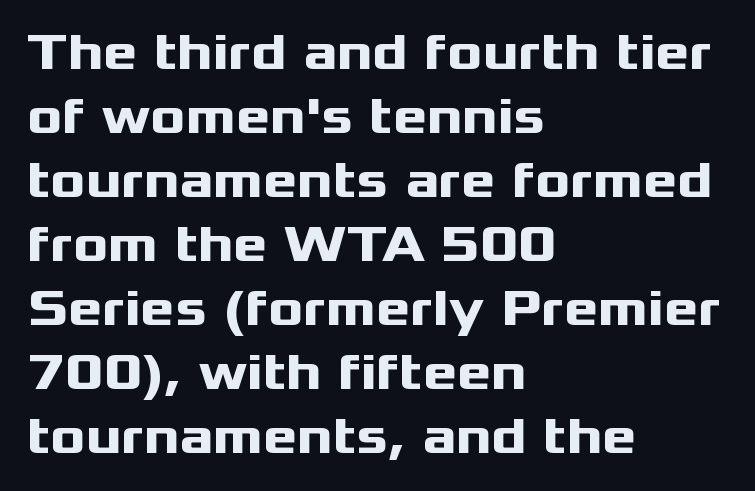
{"serif": "no", "italic": "no", "bold": "yes", "weight": "heavy", "width": "wide", "stroke_contrast": "medium", "x_height": "medium", "monospaced": "no", "underline": "no", "align": "left", "line_spacing_ratio": 1.23, "letter_spacing": "normal", "letter_spacing_em": 0.0, "glyph_px": 52}
